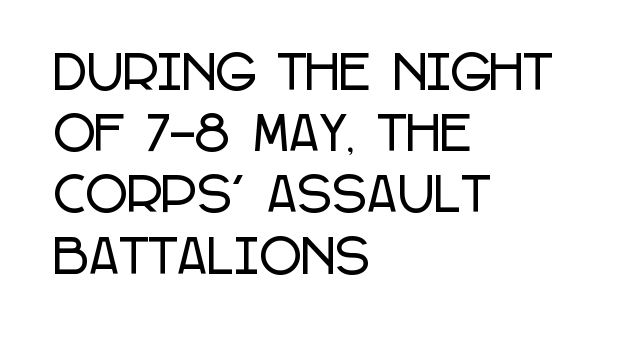
The image shows 46 px condensed sans-serif type, upright; set left-aligned, normal line spacing (1.33x), normal letter spacing, not underlined; low stroke contrast and a large x-height.
